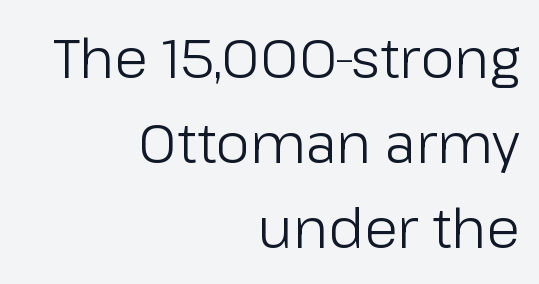
Characters remain perfectly vertical along every line. Does the copy run flush right? Yes — the right margin is perfectly even. Typographically, this falls in the sans-serif category. These lines sit exactly where default settings would place them.
